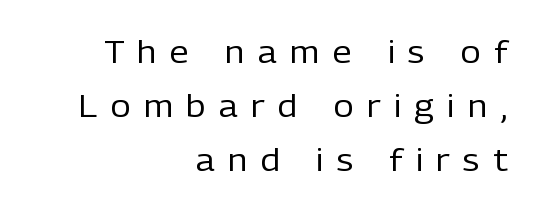
The image shows 31 px regular-weight sans-serif type, upright; set right-aligned, line spacing 1.75x, unusually wide letter spacing (+0.43 em), not underlined; low stroke contrast and a medium x-height.
